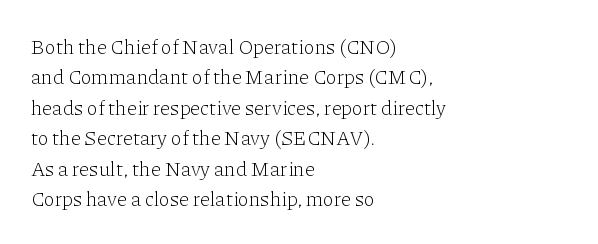
The image shows 20 px text type, upright; set left-aligned, normal line spacing (1.52x), normal letter spacing, not underlined.
